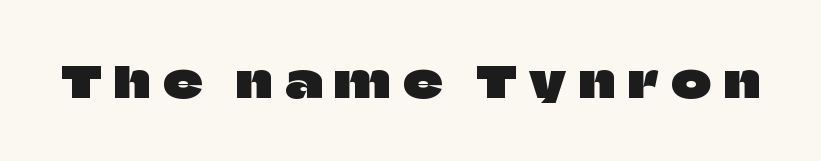
Q: Is the text italic (slanted)? A: No, it is upright.
Q: Is the typeface a serif or a sans-serif typeface? A: Sans-serif.
Q: Is the text underlined? A: No.
Q: Is the spacing between letters normal or unusually wide? A: Unusually wide.
Q: Width (condensed, normal, or wide)? A: Normal.
Q: Stroke contrast? A: Low.
Q: x-height? A: Large.
Q: Monospaced? A: No.
